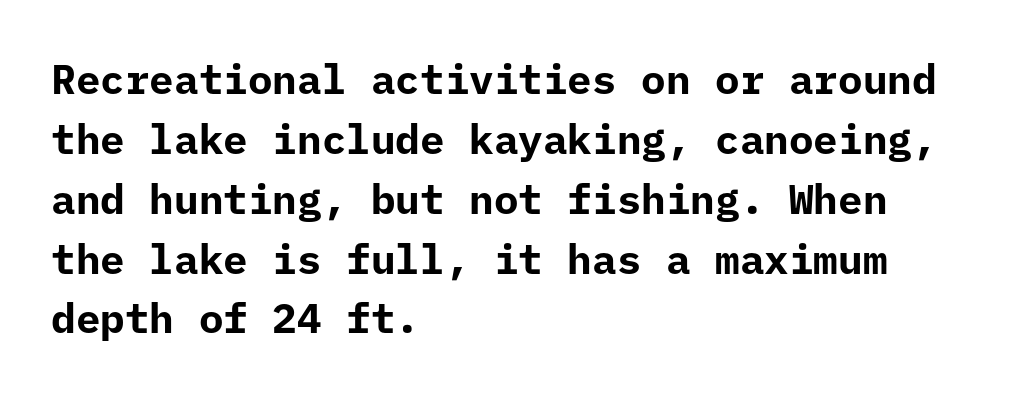
Q: Is the text bold? A: Yes.
Q: Is the text italic (slanted)? A: No, it is upright.
Q: Is the typeface a serif or a sans-serif typeface? A: Sans-serif.
Q: Is the text underlined? A: No.
Q: How is the paragraph aligned? A: Left-aligned.
Q: Is the spacing between letters normal or unusually wide? A: Normal.
Q: Is the spacing between lines tight, normal or loose? A: Normal.
Q: Width (condensed, normal, or wide)? A: Normal.
Q: Stroke contrast? A: Low.
Q: x-height? A: Medium.
Q: Monospaced? A: Yes.
